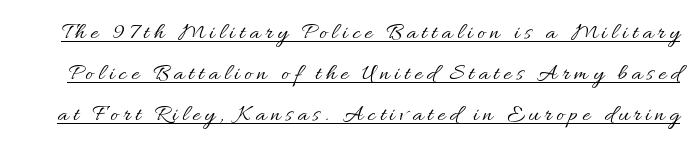
A quiet, ordinary-to-light weight characterises the typeface. Compared with undecorated copy, this sample adds a rule below the words.
